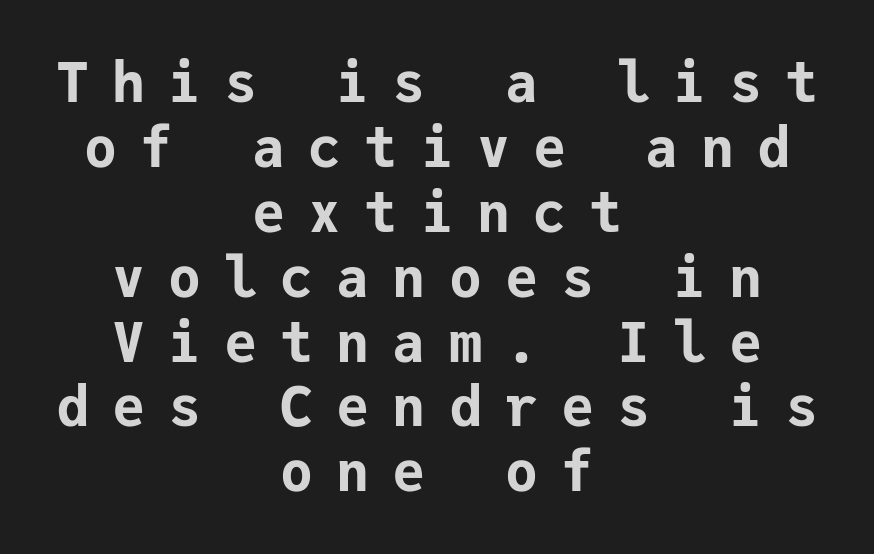
{"serif": "no", "italic": "no", "bold": "yes", "weight": "bold", "width": "normal", "stroke_contrast": "low", "x_height": "medium", "monospaced": "yes", "underline": "no", "align": "center", "line_spacing_ratio": 1.18, "letter_spacing": "wide", "letter_spacing_em": 0.42, "glyph_px": 55}
